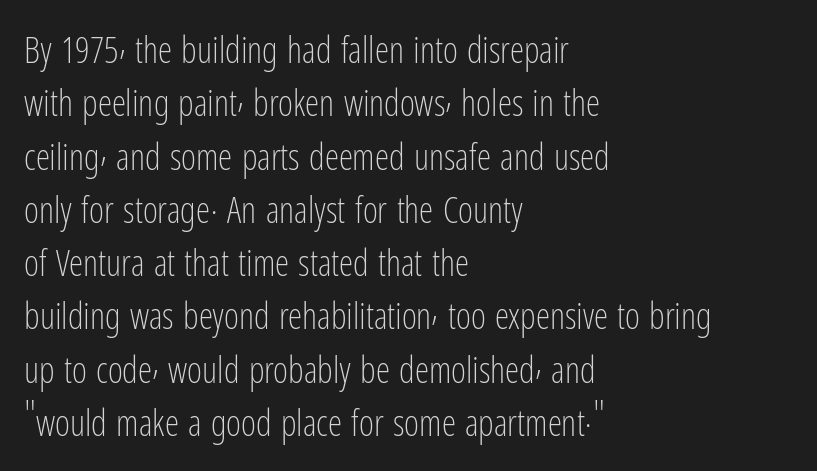
The typeface has the unassuming heft of standard copy or less. Varying glyph widths throughout — classic text-font behaviour. The axis of the letterforms is exactly vertical. A typesetter would call this leading conventional body-copy spacing. The lines are quadded left. Just letters on the line, the space beneath them empty.
